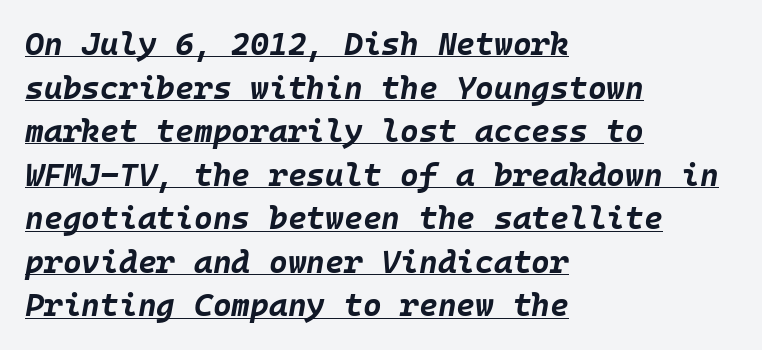
Letter spacing: default. Compared with ordinary roman type, these characters are visibly tilted. On the weight axis this lands at bold, roughly 700. The rendering anchors every line to the left-hand side. Looks like someone drew a line under every word here. The rows are spaced the way most documents space them.
